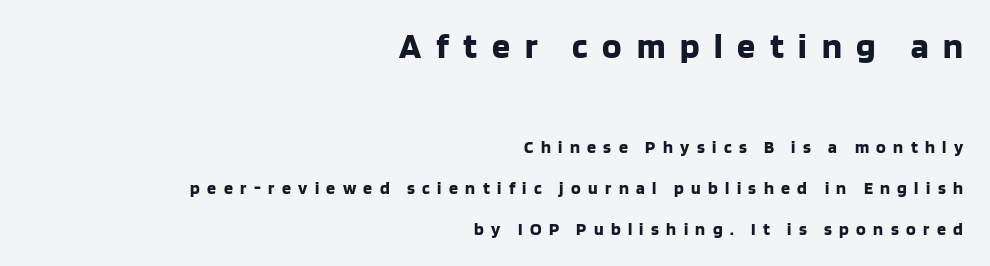
{"serif": "no", "italic": "no", "bold": "yes", "weight": "bold", "width": "normal", "stroke_contrast": "low", "x_height": "large", "monospaced": "no", "underline": "no", "align": "right", "line_spacing": "loose", "line_spacing_ratio": 2.26, "letter_spacing": "wide", "letter_spacing_em": 0.41, "larger_block": "first", "size_ratio": 2.0, "glyph_px": 36}
